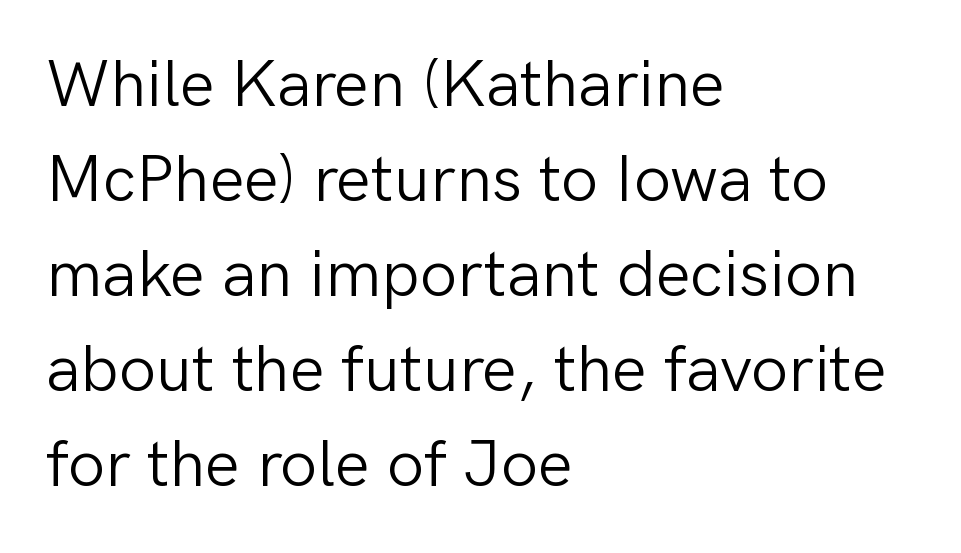
Q: Is the text bold? A: No.
Q: Is the text italic (slanted)? A: No, it is upright.
Q: Is the typeface a serif or a sans-serif typeface? A: Sans-serif.
Q: Is the text underlined? A: No.
Q: How is the paragraph aligned? A: Left-aligned.
Q: Is the spacing between letters normal or unusually wide? A: Normal.
Q: Is the spacing between lines tight, normal or loose? A: Normal.
Q: Width (condensed, normal, or wide)? A: Normal.
Q: Stroke contrast? A: Low.
Q: x-height? A: Medium.
Q: Monospaced? A: No.
